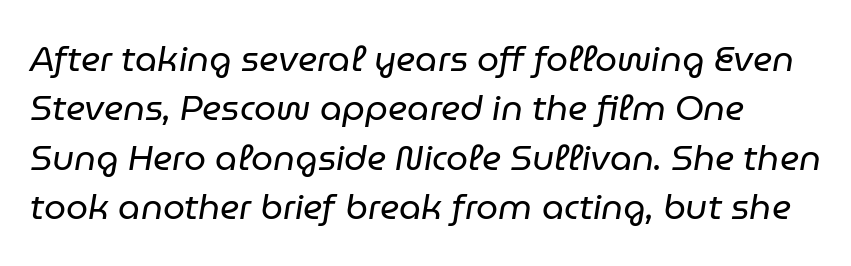
The image shows 35 px regular-weight type, italic (leaning right); set normal line spacing (1.41x), normal letter spacing, not underlined; low stroke contrast and a medium x-height.
